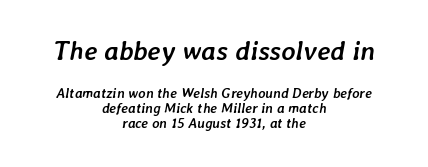
The image shows 27 px bold type, italic (leaning right); set centered, tight line spacing (1.07x), normal letter spacing, not underlined; the first (top) block is 1.93x larger.
